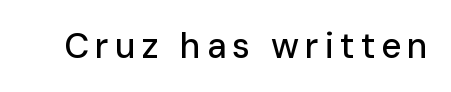
{"serif": "no", "italic": "no", "width": "normal", "stroke_contrast": "low", "x_height": "medium", "monospaced": "no", "underline": "no", "glyph_px": 35}
